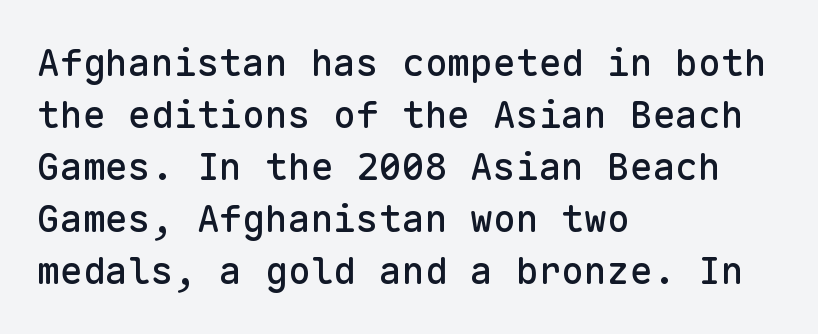
{"serif": "no", "italic": "no", "width": "normal", "stroke_contrast": "low", "x_height": "medium", "monospaced": "yes", "underline": "no", "align": "left", "line_spacing": "normal", "line_spacing_ratio": 1.37, "letter_spacing": "normal", "letter_spacing_em": 0.0, "glyph_px": 38}
